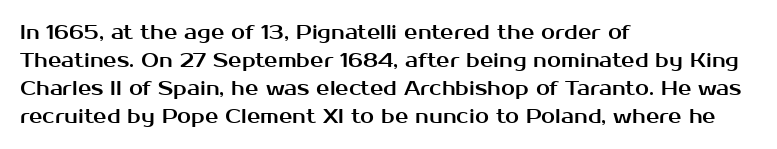
Q: Is the text italic (slanted)? A: No, it is upright.
Q: Is the text underlined? A: No.
Q: How is the paragraph aligned? A: Left-aligned.
Q: Is the spacing between letters normal or unusually wide? A: Normal.
Q: Is the spacing between lines tight, normal or loose? A: Normal.
